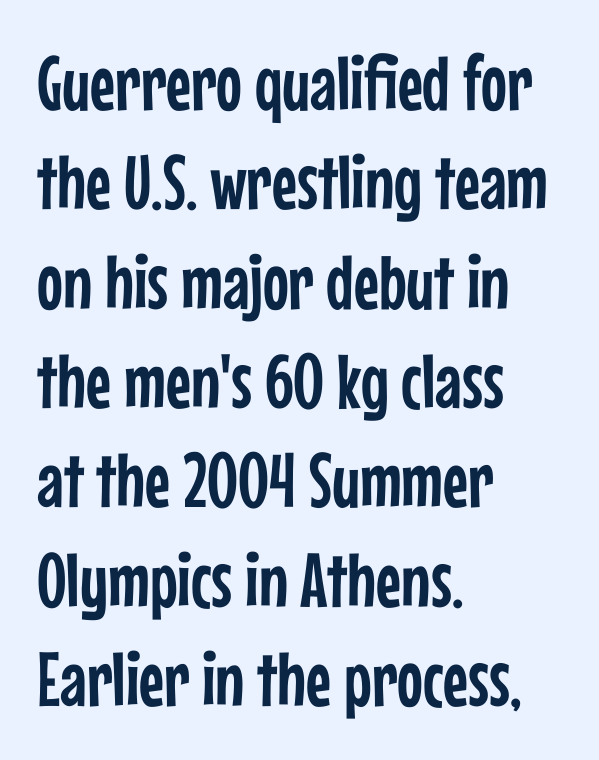
The image shows 77 px condensed sans-serif type, upright; set left-aligned, normal line spacing (1.29x), normal letter spacing, not underlined; low stroke contrast and a medium x-height.
